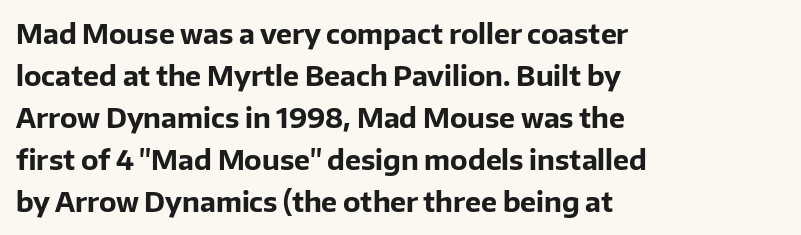
The image shows 27 px bold type, upright; set left-aligned, normal line spacing (1.56x), normal letter spacing, not underlined.
